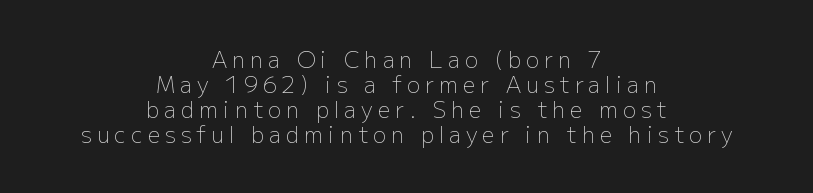
Q: Is the text bold? A: No.
Q: Is the text italic (slanted)? A: No, it is upright.
Q: Is the text underlined? A: No.
Q: How is the paragraph aligned? A: Centered.
Q: Is the spacing between letters normal or unusually wide? A: Unusually wide.
Q: Is the spacing between lines tight, normal or loose? A: Tight.
